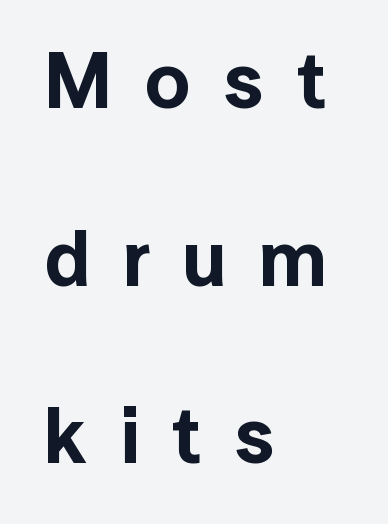
{"serif": "no", "italic": "no", "width": "normal", "x_height": "medium", "monospaced": "no", "underline": "no", "align": "left", "line_spacing": "loose", "line_spacing_ratio": 2.25, "letter_spacing": "wide", "letter_spacing_em": 0.41, "glyph_px": 79}
